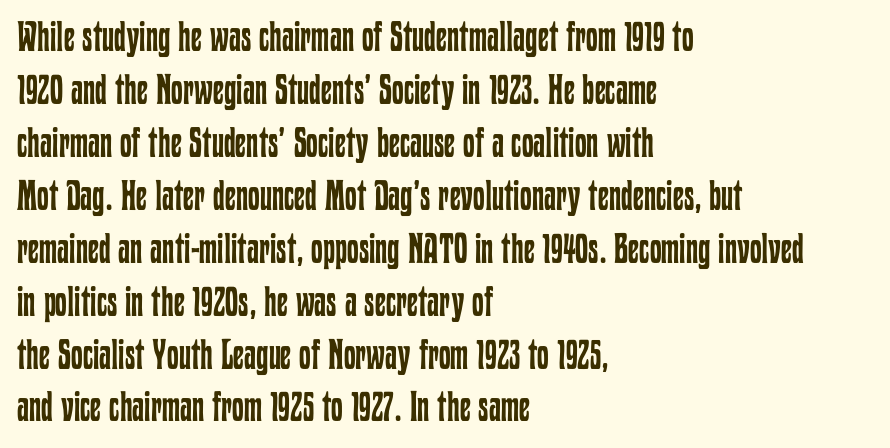
Is this a fixed-width face? No — the glyphs have proportional, varying widths. No extra ink here — the face is not bold. This is roman type, the default non-slanted kind. The rendering anchors every line to the left-hand side. Underlining? Definitely not there. The face used here is rendered with its standard letterfit.
